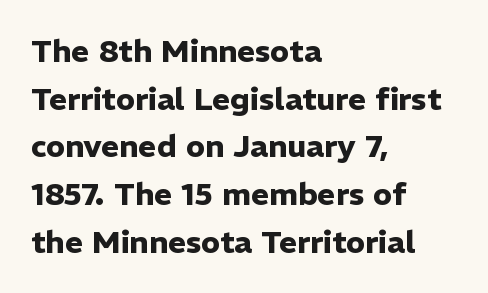
The letters stand straight up with perfectly vertical stems. This block has exactly the height ordinary leading produces. The letterforms sit shoulder to shoulder at normal distance. Letterform terminals end flat and unadorned throughout the passage. Emphasis by weight is at full strength: bold. Do the characters align in a grid? No, the font is proportional.
